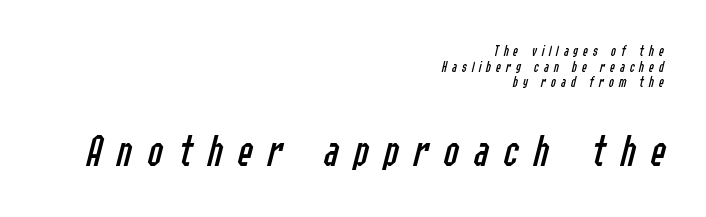
Q: Is the text bold? A: No.
Q: Is the text italic (slanted)? A: Yes, it leans right by about 14 degrees.
Q: Is the text underlined? A: No.
Q: How is the paragraph aligned? A: Right-aligned.
Q: Is the spacing between letters normal or unusually wide? A: Unusually wide.
Q: Is the spacing between lines tight, normal or loose? A: Tight.
Q: Which block of text is set in a larger size, the first (top) or the second (bottom)? A: The second (bottom) one.
Q: Width (condensed, normal, or wide)? A: Condensed.
Q: Stroke contrast? A: Low.
Q: x-height? A: Medium.
Q: Monospaced? A: No.
